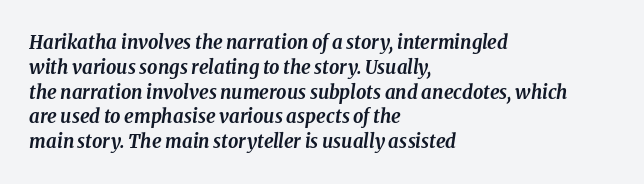
{"italic": "yes", "lean": "right", "slant_degrees": 8, "bold": "yes", "underline": "no", "align": "left", "line_spacing_ratio": 1.24, "letter_spacing": "normal", "letter_spacing_em": 0.0, "glyph_px": 20}
